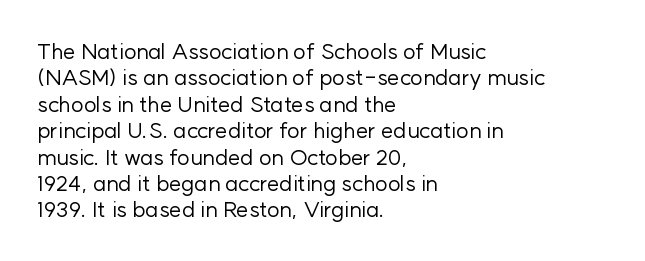
This sample uses an upright cut, with every glyph sitting square on the baseline. Underlining? Definitely not there. Heaviness? Minimal to ordinary, like unemphasized prose. Short note: letters normally spaced. Where is the straight margin? On the left.
